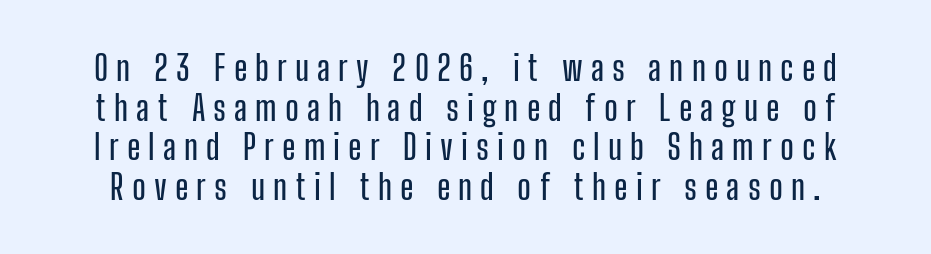
Do the characters align in a grid? No, the font is proportional. This is sans-serif lettering, the kind often seen on screens and signage. The rendering inserts visible extra space after every character. The specimen omits any rule beneath the text block's lines. The leading is snug, giving the passage a crowded texture.
